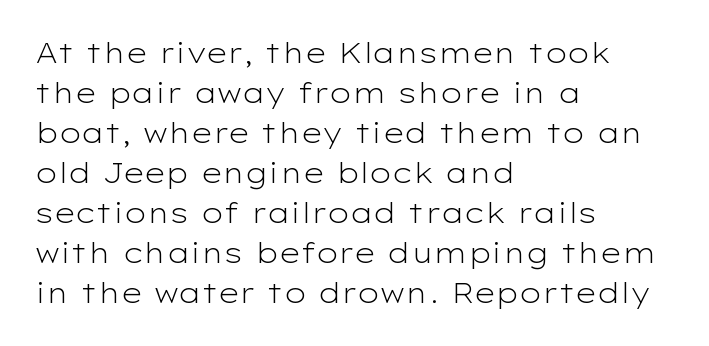
{"serif": "no", "italic": "no", "bold": "no", "weight": "light", "width": "wide", "stroke_contrast": "low", "x_height": "medium", "monospaced": "no", "underline": "no", "align": "left", "line_spacing": "normal", "line_spacing_ratio": 1.43, "letter_spacing": "normal", "letter_spacing_em": 0.0, "glyph_px": 28}
